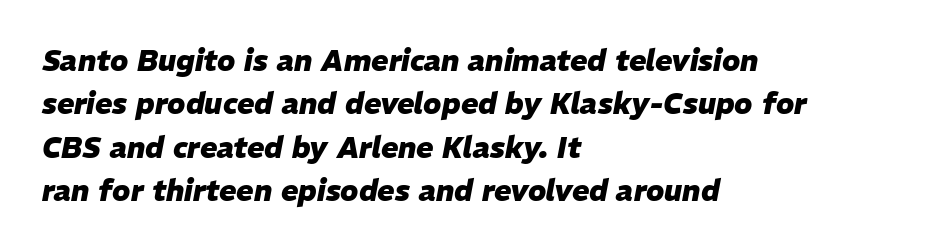
Q: Is the text bold? A: Yes.
Q: Is the text italic (slanted)? A: Yes, it leans right by about 11 degrees.
Q: Is the text underlined? A: No.
Q: How is the paragraph aligned? A: Left-aligned.
Q: Is the spacing between letters normal or unusually wide? A: Normal.
Q: Is the spacing between lines tight, normal or loose? A: Normal.
Q: Width (condensed, normal, or wide)? A: Normal.
Q: Stroke contrast? A: Low.
Q: x-height? A: Medium.
Q: Monospaced? A: No.
